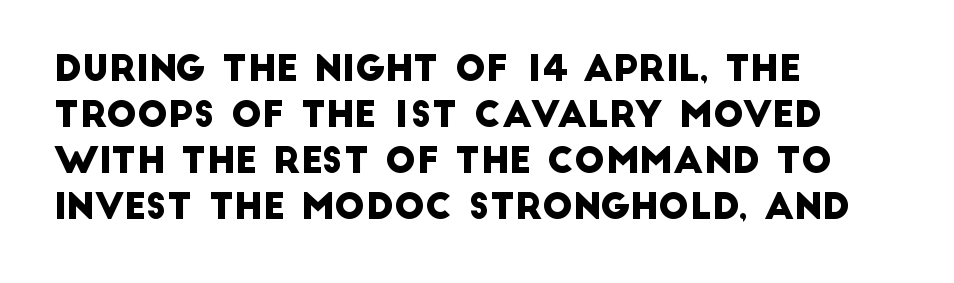
Look at the tracking — it's just the regular setting, nothing added. Nothing sits at the stroke ends, so this counts as sans-serif. Compared with a centered layout, this one pins lines to the left instead. Is there much room between lines? A standard amount, neither cramped nor airy. Looks like regular typesetting: each glyph gets only the width it needs. The space directly below the letters is spotless.
